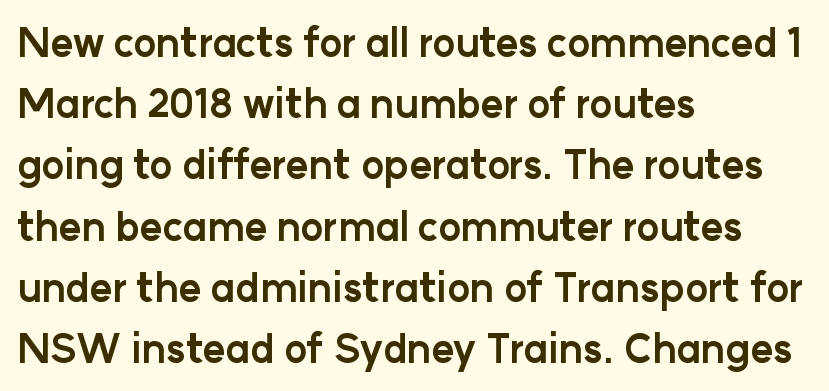
Does the copy run flush right? No — it runs flush left. The letters advance in unequal steps, a hallmark of proportional type. Words appear dense and cohesive because spacing is normal. The string is rendered with underlining switched off. The block of text has a typical density, with ordinary space between rows.
